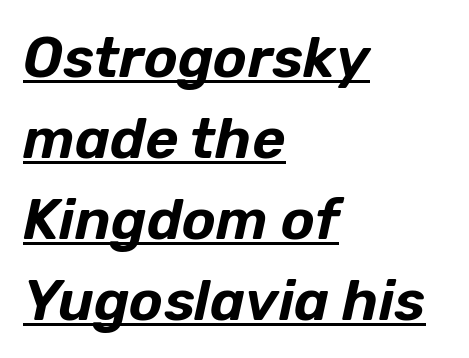
The image shows 57 px text type, italic (leaning right); set left-aligned, normal line spacing (1.42x), normal letter spacing, underlined; low stroke contrast and a medium x-height.
